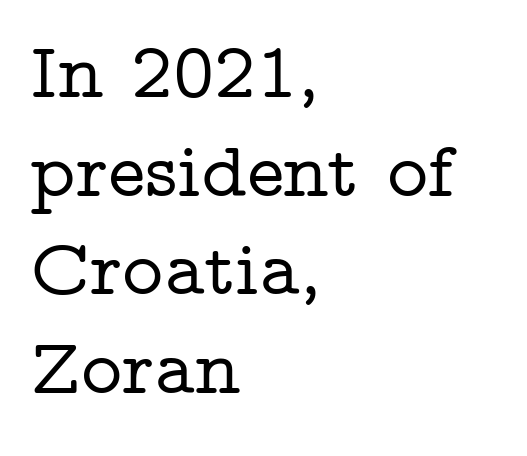
The image shows 79 px wide serif type, upright; set left-aligned, normal line spacing (1.25x), normal letter spacing, not underlined; low stroke contrast and a medium x-height.
